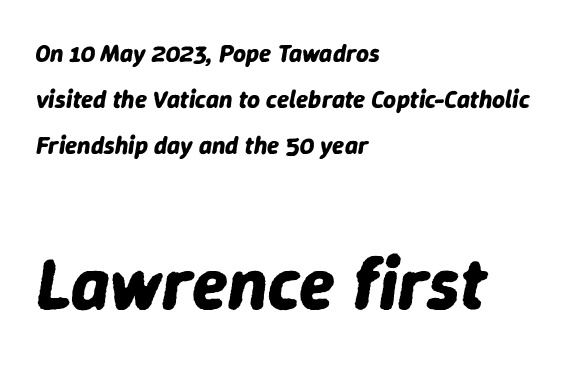
The image shows 74 px bold type, italic (leaning right); set left-aligned, line spacing 1.84x, normal letter spacing, not underlined; the second (bottom) block is 2.96x larger; low stroke contrast and a medium x-height.
